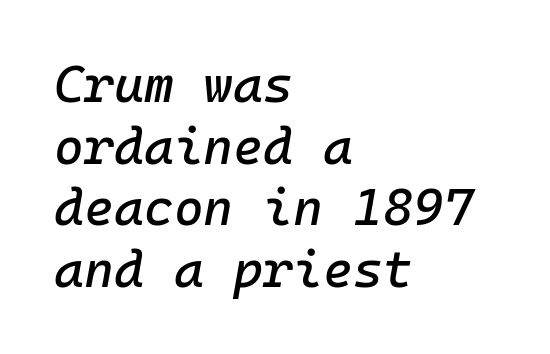
{"italic": "yes", "lean": "right", "slant_degrees": 10, "width": "normal", "stroke_contrast": "low", "x_height": "medium", "monospaced": "yes", "underline": "no", "align": "left", "line_spacing_ratio": 1.21, "letter_spacing": "normal", "letter_spacing_em": 0.0, "glyph_px": 51}
